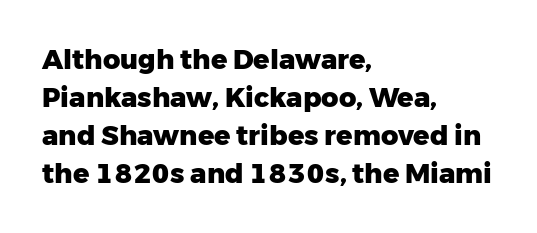
The image shows 27 px bold type, upright; set left-aligned, normal line spacing (1.41x), normal letter spacing, not underlined.
